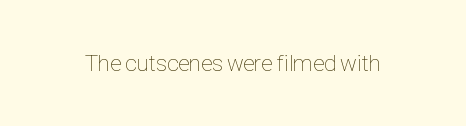
The type is set solid horizontally, with unmodified tracking. Words float on clear page, feet unadorned. A quiet, ordinary-to-light weight characterises the typeface. The type sits square on the baseline with zero lean.
